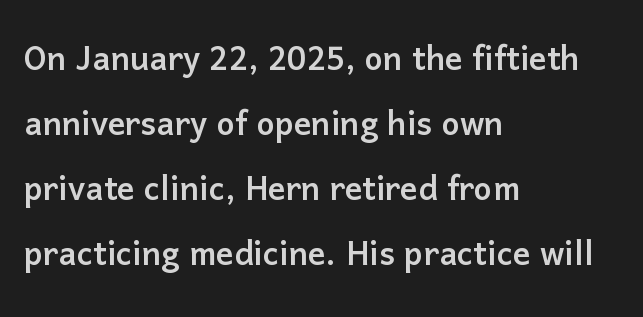
The image shows 43 px sans-serif type, upright; set left-aligned, normal line spacing (1.51x), normal letter spacing, not underlined; low stroke contrast and a medium x-height.
